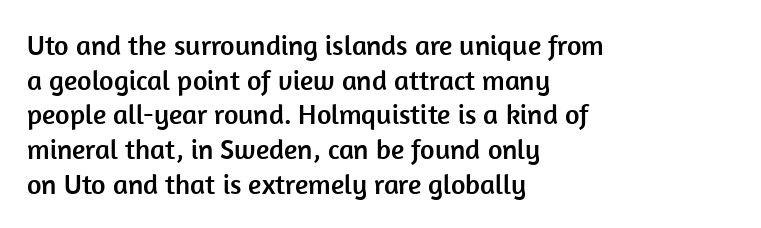
{"serif": "no", "italic": "no", "width": "normal", "stroke_contrast": "low", "x_height": "medium", "monospaced": "no", "underline": "no", "align": "left", "line_spacing_ratio": 1.24, "letter_spacing": "normal", "letter_spacing_em": 0.0, "glyph_px": 28}
